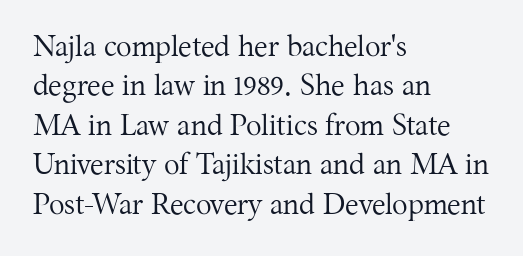
{"serif": "yes", "italic": "no", "bold": "no", "weight": "regular", "width": "normal", "stroke_contrast": "medium", "x_height": "medium", "monospaced": "no", "underline": "no", "align": "left", "line_spacing": "normal", "line_spacing_ratio": 1.36, "letter_spacing": "normal", "letter_spacing_em": 0.0, "glyph_px": 29}
